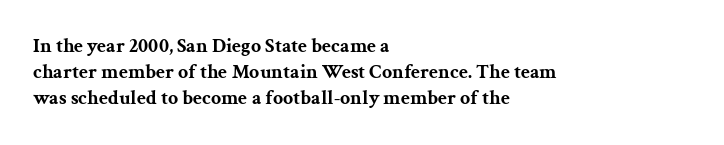
{"italic": "no", "bold": "yes", "underline": "no", "align": "left", "line_spacing": "normal", "line_spacing_ratio": 1.29, "letter_spacing": "normal", "letter_spacing_em": 0.0, "glyph_px": 20}
